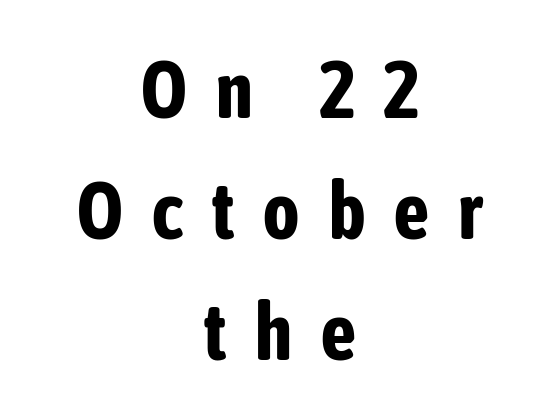
{"serif": "no", "italic": "no", "bold": "yes", "weight": "bold", "width": "condensed", "stroke_contrast": "low", "x_height": "medium", "monospaced": "no", "underline": "no", "align": "center", "line_spacing": "normal", "line_spacing_ratio": 1.51, "letter_spacing": "wide", "letter_spacing_em": 0.34, "glyph_px": 80}
